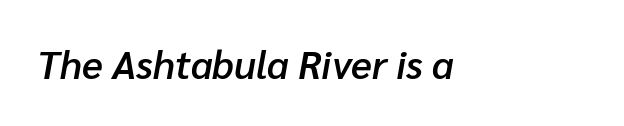
{"italic": "yes", "lean": "right", "slant_degrees": 10, "bold": "semi", "weight": "semibold", "width": "normal", "stroke_contrast": "low", "x_height": "medium", "monospaced": "no", "underline": "no", "letter_spacing": "normal", "letter_spacing_em": 0.0, "glyph_px": 39}
